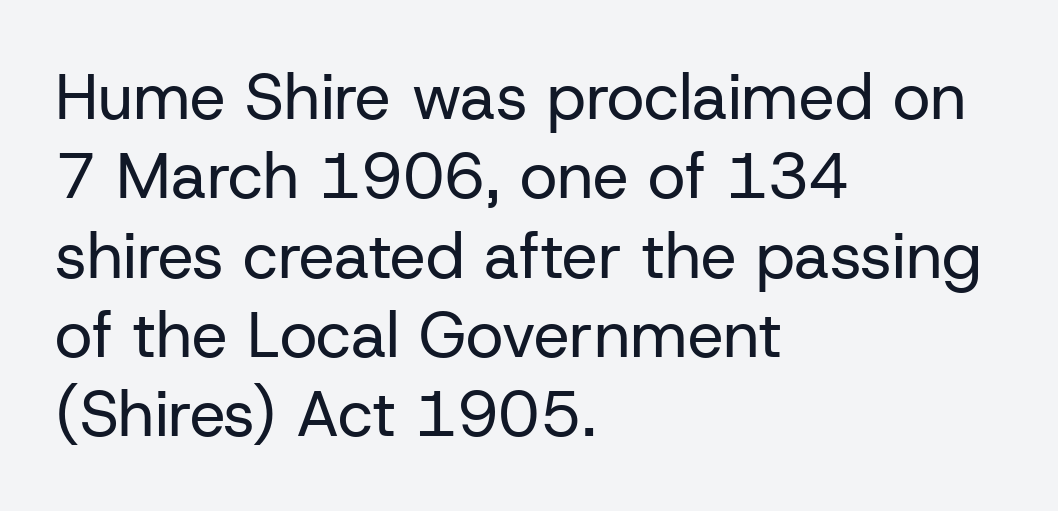
The image shows 64 px regular-weight sans-serif type, upright; set left-aligned, line spacing 1.24x, normal letter spacing, not underlined; low stroke contrast and a medium x-height.
